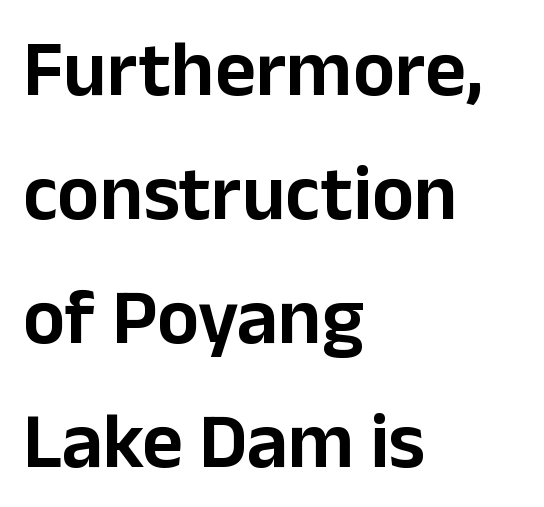
The image shows 79 px sans-serif type, upright; set left-aligned, normal line spacing (1.57x), normal letter spacing, not underlined; low stroke contrast and a medium x-height.
